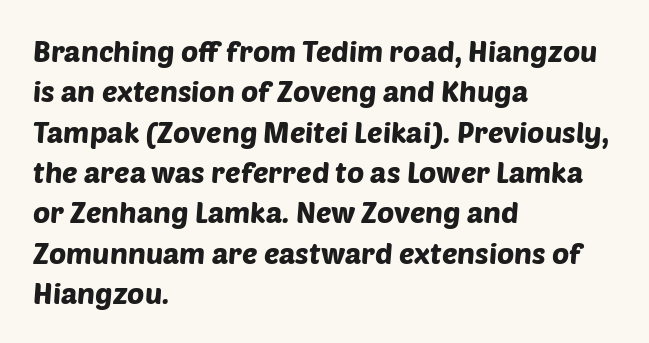
These lines keep a tight, regular rhythm from letter to letter. The ragged edge is on the right, which tells us the setting is flush left. Each letter keeps its own natural width here, so spacing adapts to shape. Descenders hang freely into open space.
